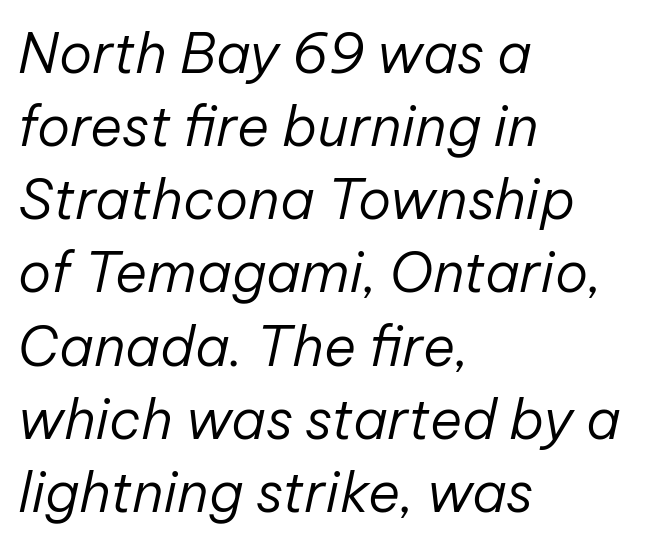
{"italic": "yes", "lean": "right", "slant_degrees": 12, "bold": "no", "weight": "regular", "width": "normal", "stroke_contrast": "low", "x_height": "medium", "monospaced": "no", "underline": "no", "align": "left", "line_spacing": "normal", "line_spacing_ratio": 1.33, "letter_spacing": "normal", "letter_spacing_em": 0.0, "glyph_px": 55}
